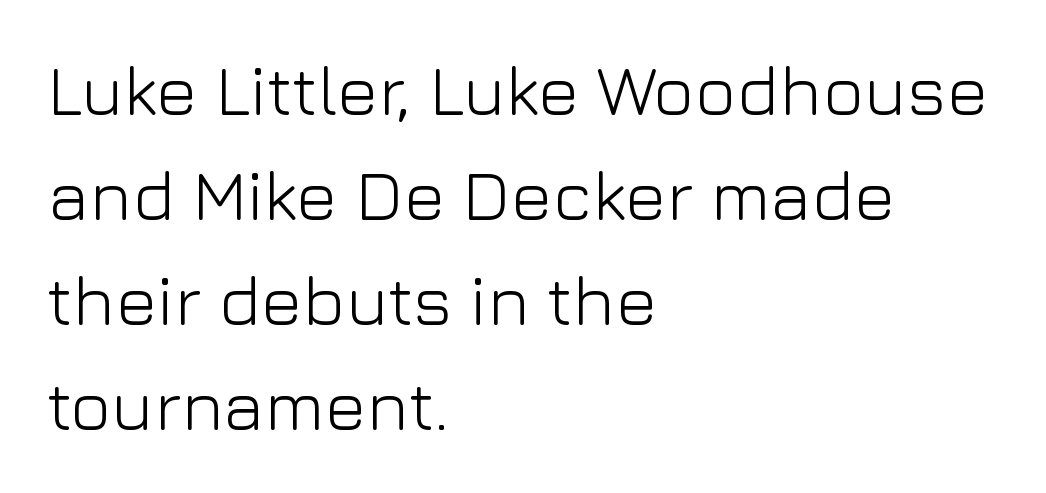
Inter-character spacing is left at the font's built-in metrics. Leftover space on each line is placed entirely after the last word. Quick note: not italic, upright. Evenly set lines give the paragraph a standard silhouette. The letters advance in unequal steps, a hallmark of proportional type.
